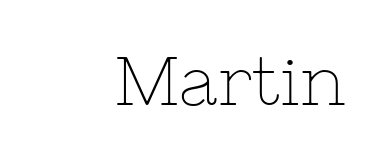
{"serif": "yes", "italic": "no", "bold": "no", "weight": "thin", "width": "normal", "stroke_contrast": "low", "x_height": "medium", "monospaced": "no", "underline": "no", "letter_spacing": "normal", "letter_spacing_em": 0.0, "glyph_px": 68}
